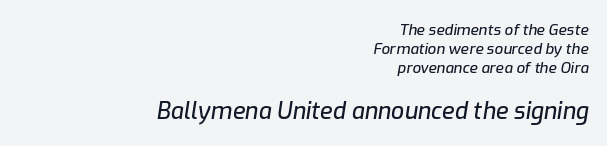
Which of the two is more prominent by size? The second, at the bottom. Where is the straight margin? On the right. The lettering tilts uniformly, giving the passage an italic look. Inter-character spacing is left at the font's built-in metrics. Letters rest on an invisible, unmarked baseline. Regarding leading, the lines here are spaced in the standard way.
